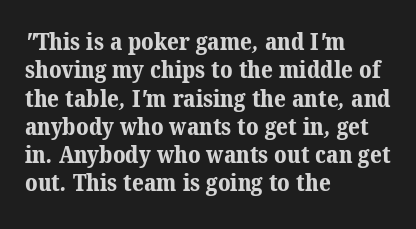
The image shows 23 px bold type; set left-aligned, line spacing 1.23x, normal letter spacing, not underlined.
